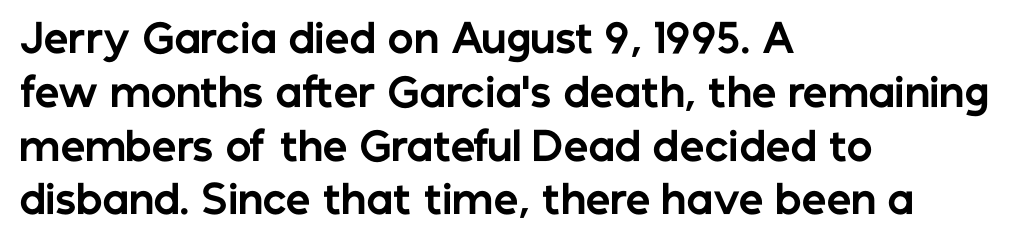
The passage shown is typed in a proportional face where columns would drift. Strong, thick strokes mark this as bold type. Which margin do the lines hug? The left one — the right edge is uneven. Each word holds together tightly as a unit, with standard inter-letter gaps.
